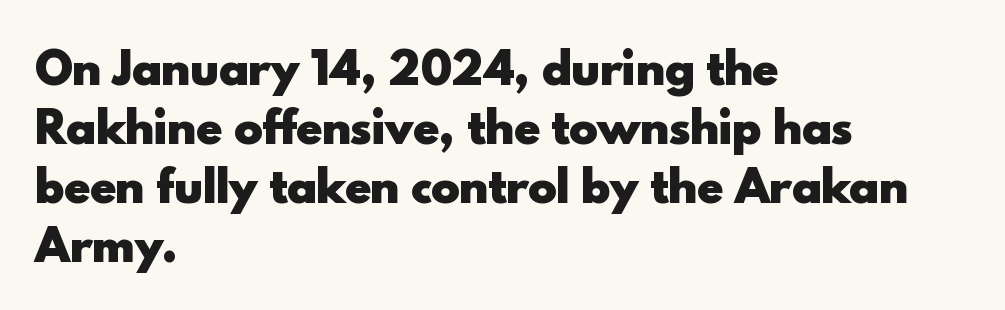
The image shows 43 px heavy sans-serif type, upright; set left-aligned, normal line spacing (1.37x), normal letter spacing, not underlined; a small x-height.
